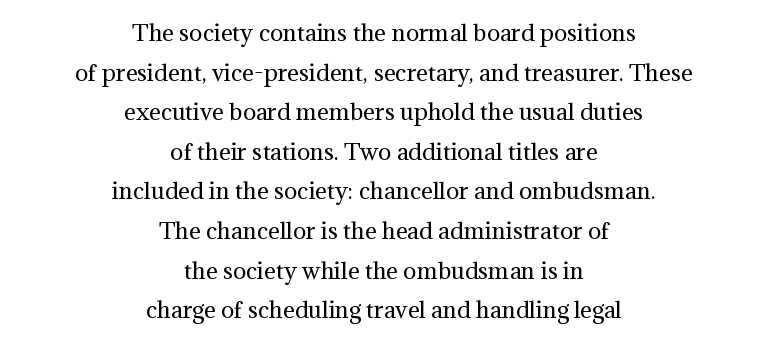
{"italic": "no", "bold": "no", "underline": "no", "align": "center", "line_spacing_ratio": 1.8, "letter_spacing": "normal", "letter_spacing_em": 0.0, "glyph_px": 22}
